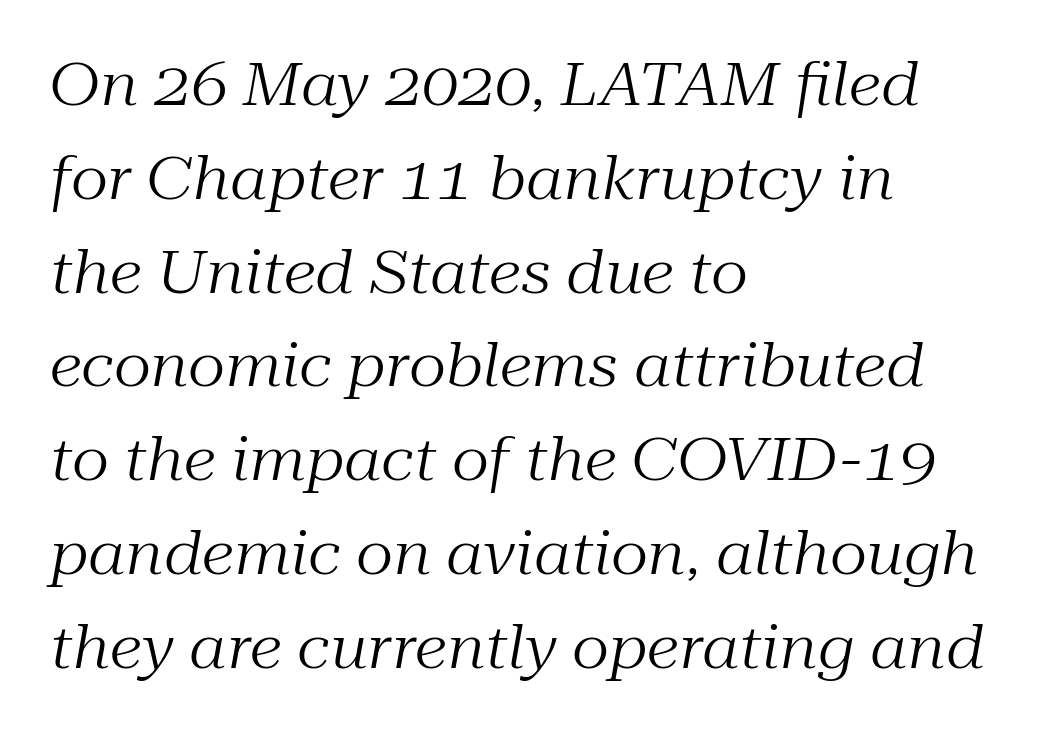
The image shows 59 px regular-weight serif type, italic (leaning right); set left-aligned, normal line spacing (1.59x), normal letter spacing, not underlined; medium stroke contrast and a medium x-height.
